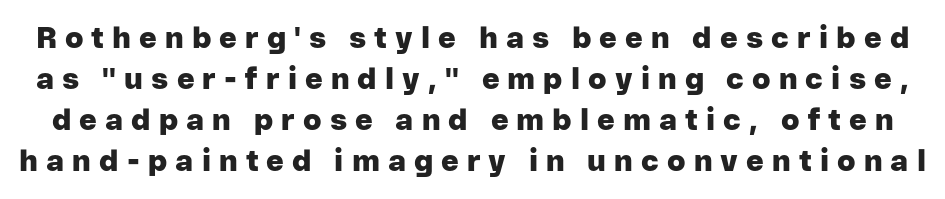
{"serif": "no", "italic": "no", "bold": "yes", "weight": "heavy", "width": "normal", "stroke_contrast": "low", "x_height": "medium", "monospaced": "no", "underline": "no", "line_spacing": "normal", "line_spacing_ratio": 1.37, "letter_spacing": "wide", "letter_spacing_em": 0.27, "glyph_px": 30}
